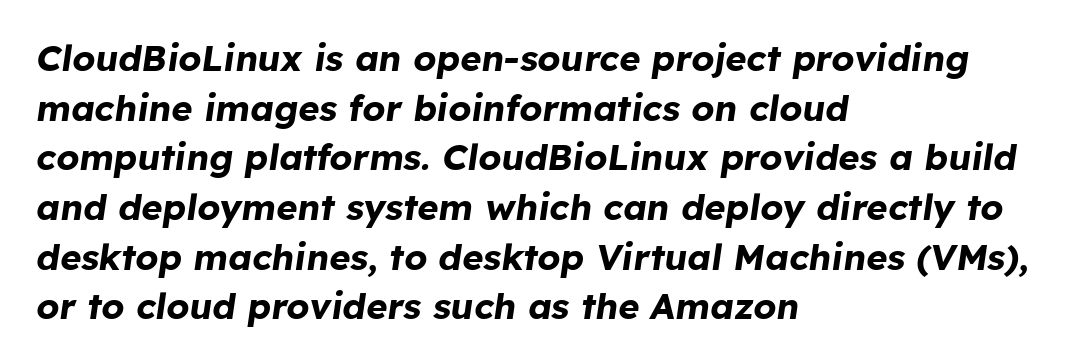
The image shows 36 px bold type, italic (leaning right); set left-aligned, normal line spacing (1.38x), normal letter spacing, not underlined; low stroke contrast and a medium x-height.
